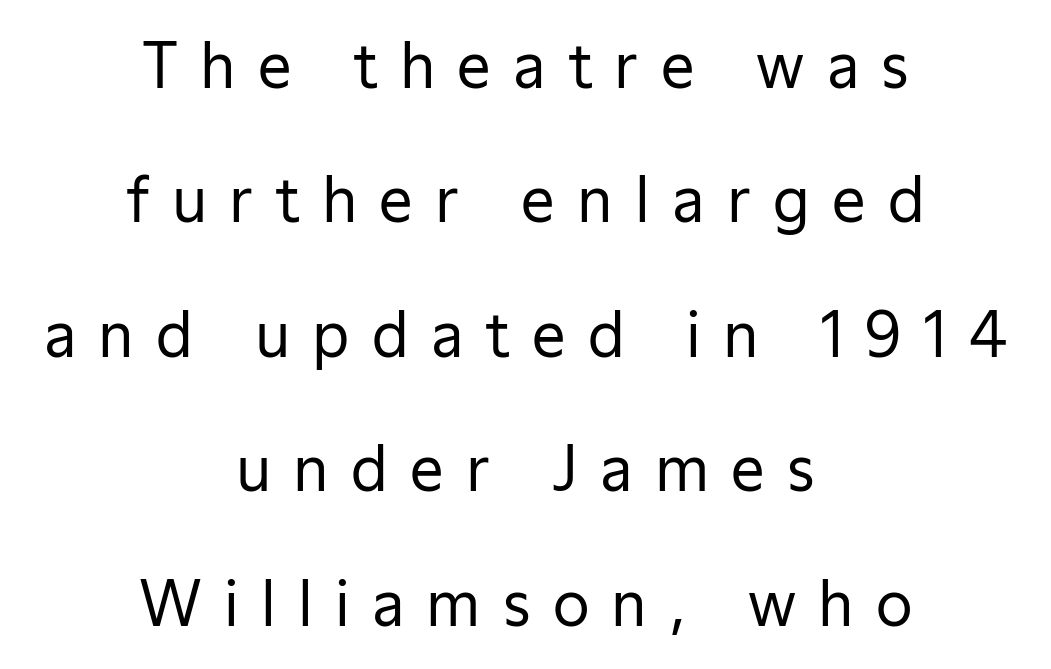
The image shows 60 px regular-weight sans-serif type, upright; set centered, loose line spacing (2.24x), unusually wide letter spacing (+0.37 em), not underlined; low stroke contrast and a medium x-height.
